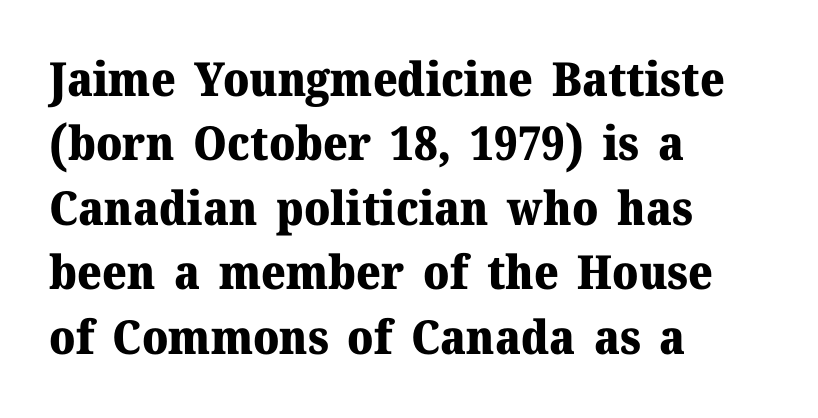
{"serif": "yes", "italic": "no", "bold": "yes", "weight": "heavy", "width": "normal", "stroke_contrast": "medium", "x_height": "medium", "monospaced": "no", "underline": "no", "align": "left", "line_spacing": "normal", "line_spacing_ratio": 1.37, "letter_spacing": "normal", "letter_spacing_em": 0.0, "glyph_px": 47}
